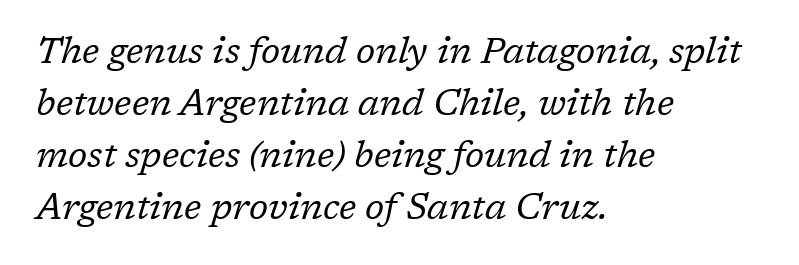
Q: Is the text bold? A: No.
Q: Is the text italic (slanted)? A: Yes, it leans right by about 17 degrees.
Q: Is the typeface a serif or a sans-serif typeface? A: Serif.
Q: Is the text underlined? A: No.
Q: How is the paragraph aligned? A: Left-aligned.
Q: Is the spacing between letters normal or unusually wide? A: Normal.
Q: Is the spacing between lines tight, normal or loose? A: Normal.
Q: Width (condensed, normal, or wide)? A: Normal.
Q: Stroke contrast? A: Low.
Q: x-height? A: Medium.
Q: Monospaced? A: No.
